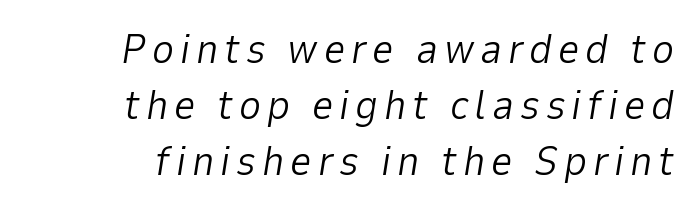
Q: Is the text bold? A: No.
Q: Is the text italic (slanted)? A: Yes, it leans right by about 9 degrees.
Q: Is the text underlined? A: No.
Q: How is the paragraph aligned? A: Right-aligned.
Q: Is the spacing between lines tight, normal or loose? A: Normal.
Q: Width (condensed, normal, or wide)? A: Normal.
Q: Stroke contrast? A: Low.
Q: x-height? A: Medium.
Q: Monospaced? A: No.
